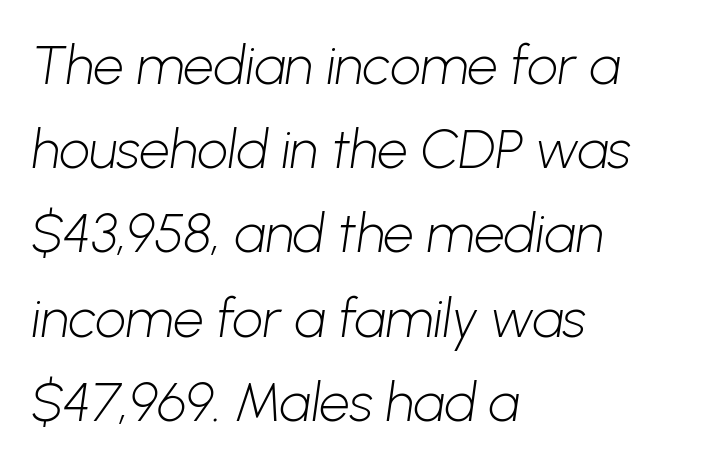
Does extra space separate the letters? No, they use regular spacing. Here the designer chose a conventional face with non-uniform glyph widths. A clean baseline with only descenders dipping below it. Caption: multi-line text, flush left, ragged right.
